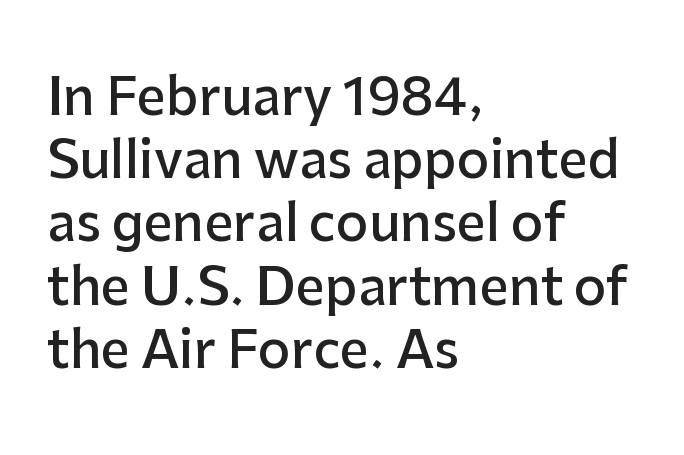
Students, this is semibold: more ink than regular, less than bold. Where is the straight margin? On the left. You could not count columns in this text — the font is proportionally spaced. Stroke terminals: plain, sans-serif. You can tell it's not italic because the verticals are truly vertical. Compared with typical body copy, the letter spacing here is the same.
